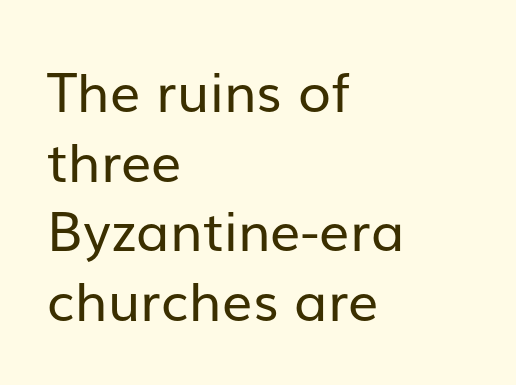
{"serif": "no", "italic": "no", "bold": "no", "weight": "regular", "width": "normal", "stroke_contrast": "low", "x_height": "medium", "monospaced": "no", "underline": "no", "align": "left", "line_spacing": "normal", "line_spacing_ratio": 1.29, "letter_spacing": "normal", "letter_spacing_em": 0.0, "glyph_px": 54}
